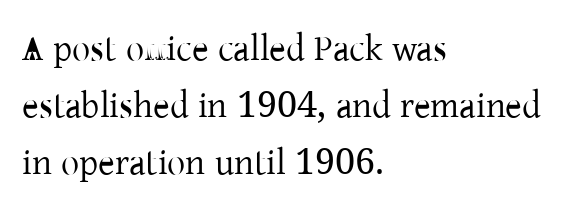
{"serif": "yes", "italic": "no", "bold": "no", "weight": "regular", "width": "normal", "stroke_contrast": "low", "x_height": "medium", "monospaced": "no", "underline": "no", "align": "left", "line_spacing": "normal", "line_spacing_ratio": 1.58, "letter_spacing": "normal", "letter_spacing_em": 0.0, "glyph_px": 36}
